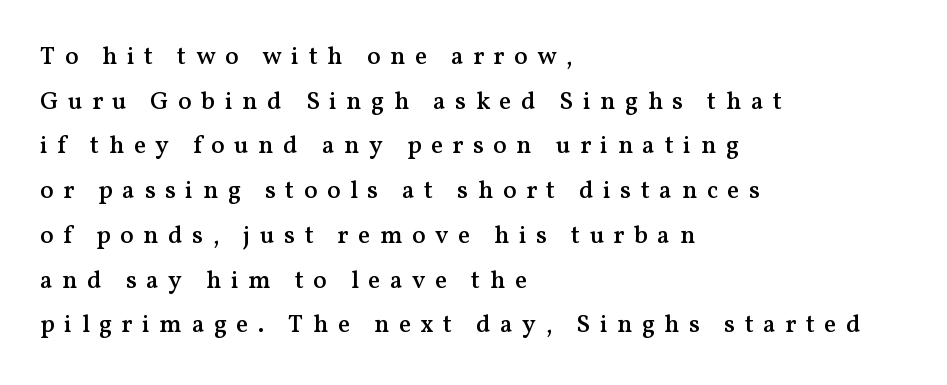
{"italic": "no", "bold": "semi", "underline": "no", "align": "left", "line_spacing_ratio": 1.79, "letter_spacing": "wide", "letter_spacing_em": 0.38, "glyph_px": 25}
